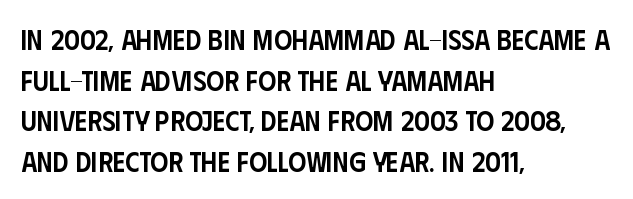
Q: Is the text bold? A: Semi-bold.
Q: Is the text italic (slanted)? A: No, it is upright.
Q: Is the typeface a serif or a sans-serif typeface? A: Sans-serif.
Q: Is the text underlined? A: No.
Q: How is the paragraph aligned? A: Left-aligned.
Q: Is the spacing between letters normal or unusually wide? A: Normal.
Q: Is the spacing between lines tight, normal or loose? A: Normal.
Q: Width (condensed, normal, or wide)? A: Condensed.
Q: Stroke contrast? A: Low.
Q: x-height? A: Large.
Q: Monospaced? A: No.
